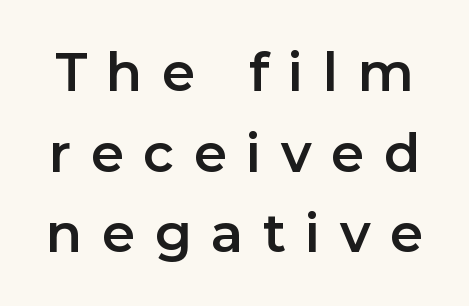
Q: Is the text italic (slanted)? A: No, it is upright.
Q: Is the typeface a serif or a sans-serif typeface? A: Sans-serif.
Q: Is the text underlined? A: No.
Q: Is the spacing between letters normal or unusually wide? A: Unusually wide.
Q: Is the spacing between lines tight, normal or loose? A: Normal.
Q: Width (condensed, normal, or wide)? A: Normal.
Q: Stroke contrast? A: Low.
Q: x-height? A: Medium.
Q: Monospaced? A: No.
